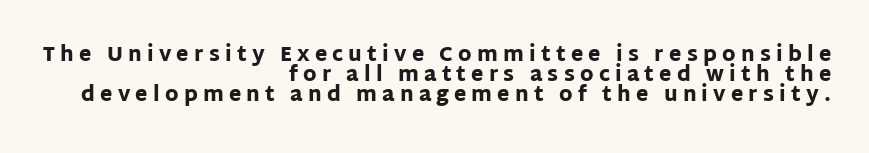
Spacing between characters has been opened up far beyond the box default. Right-aligned paragraph, ragged on the left. Quick note: underline off. The typesetting leans heavy: a genuine bold.
